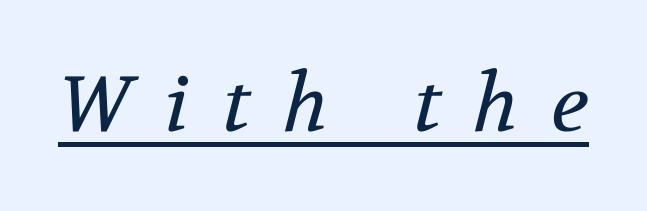
The image shows 78 px regular-weight serif type, italic (leaning right); set unusually wide letter spacing (+0.42 em), underlined; medium stroke contrast and a medium x-height.
